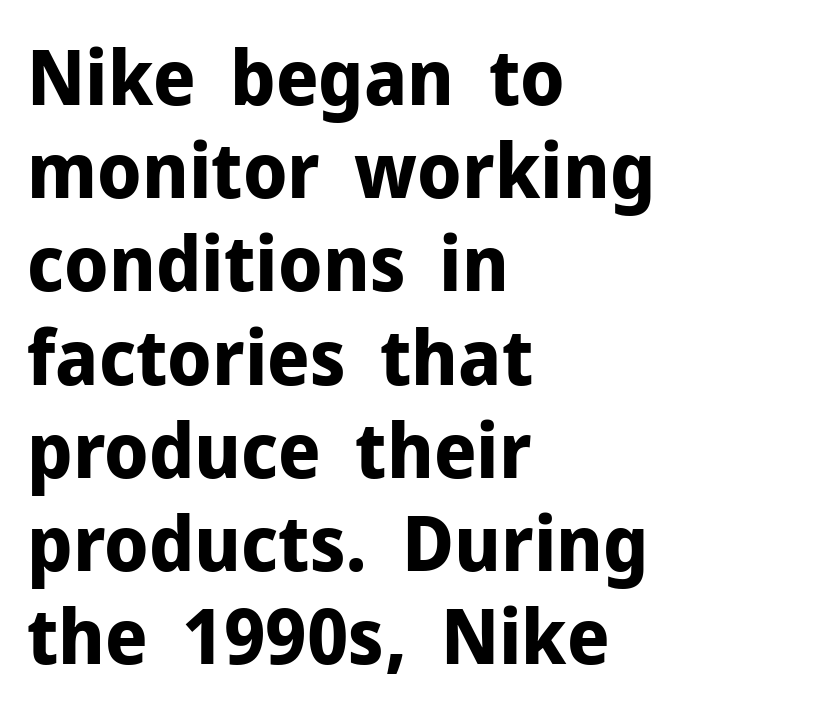
{"serif": "no", "italic": "no", "bold": "yes", "weight": "bold", "width": "normal", "stroke_contrast": "low", "x_height": "medium", "monospaced": "no", "underline": "no", "align": "left", "line_spacing_ratio": 1.21, "letter_spacing": "normal", "letter_spacing_em": 0.0, "glyph_px": 77}
